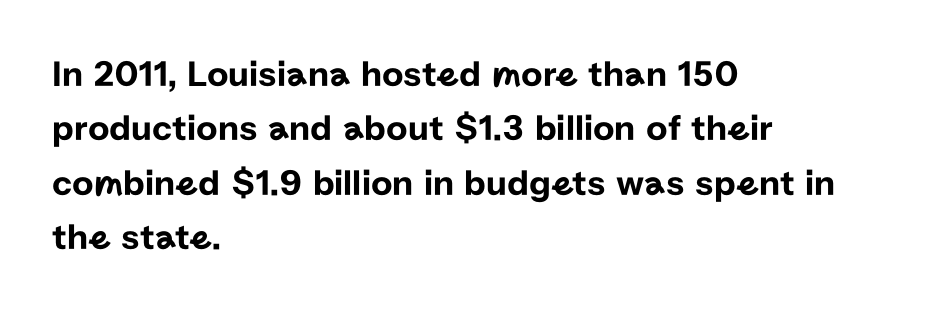
A roman cut, with each character standing at attention. Interline gaps are of average width in this sample. What kind of face is this? One without serifs — a sans. These lines are rendered in a variable-pitch font. Rule under the text: the space is simply empty.
